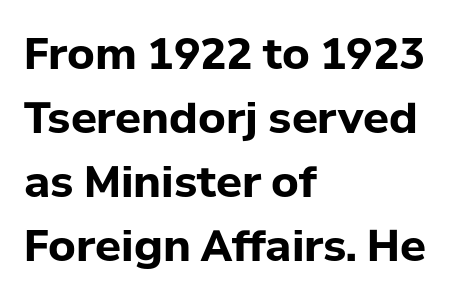
The image shows 43 px bold sans-serif type, upright; set left-aligned, normal line spacing (1.49x), normal letter spacing, not underlined; low stroke contrast and a medium x-height.
